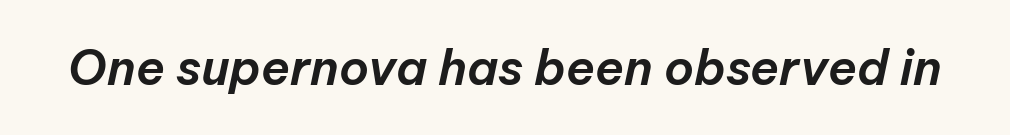
Q: Is the text italic (slanted)? A: Yes, it leans right by about 12 degrees.
Q: Is the text underlined? A: No.
Q: Is the spacing between letters normal or unusually wide? A: Normal.
Q: Width (condensed, normal, or wide)? A: Normal.
Q: Stroke contrast? A: Low.
Q: x-height? A: Medium.
Q: Monospaced? A: No.
